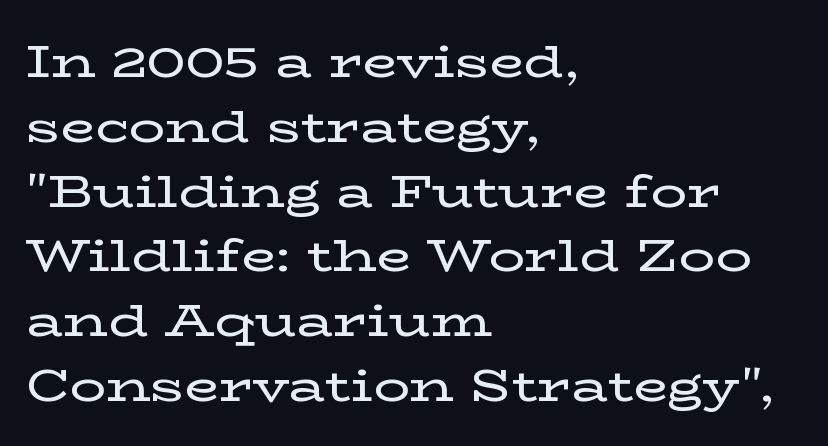
The image shows 45 px wide serif type, upright; set left-aligned, normal line spacing (1.44x), normal letter spacing, not underlined; low stroke contrast and a medium x-height.
